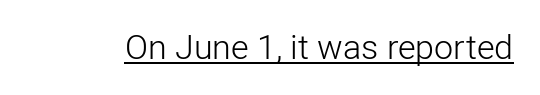
The weight would be labelled regular, book, light, or lighter still. Check the space under the baseline: a stroke is drawn there. Tracking here is standard; glyphs follow each other at the usual distance. The face used here is proportionally spaced, like ordinary book or web type. This rendering employs a face without finishing strokes, i.e., a sans-serif.
